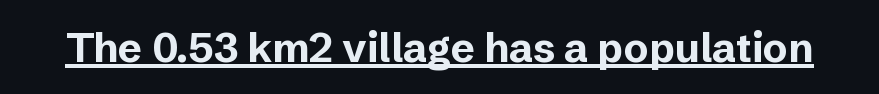
Q: Is the text bold? A: Yes.
Q: Is the text italic (slanted)? A: No, it is upright.
Q: Is the typeface a serif or a sans-serif typeface? A: Sans-serif.
Q: Is the text underlined? A: Yes.
Q: Is the spacing between letters normal or unusually wide? A: Normal.
Q: Width (condensed, normal, or wide)? A: Normal.
Q: Stroke contrast? A: Low.
Q: x-height? A: Medium.
Q: Monospaced? A: No.
